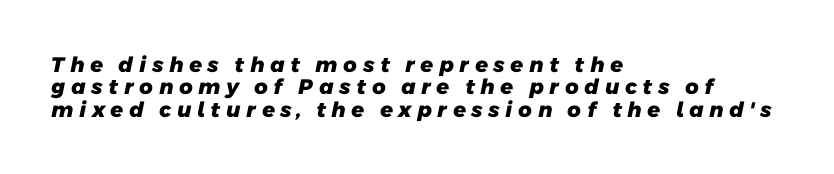
{"bold": "yes", "underline": "no", "align": "left", "line_spacing": "tight", "line_spacing_ratio": 1.07, "letter_spacing": "wide", "letter_spacing_em": 0.24, "glyph_px": 21}
